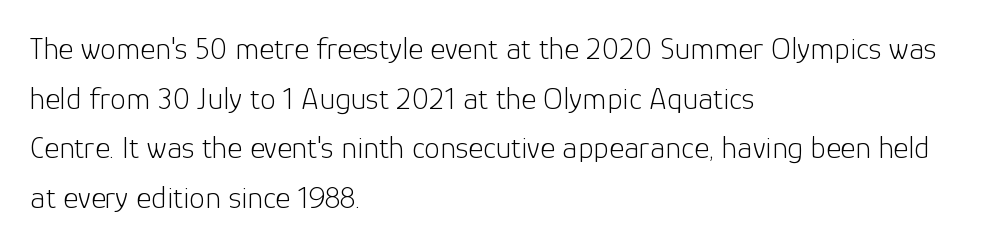
Does the type have serifs? No, each stem ends abruptly. Stroke thickness stays within the range of a standard reading face or lighter. Spacing verdict: proportional, widths tailored to each character. Rule under the text: the space is simply empty.
